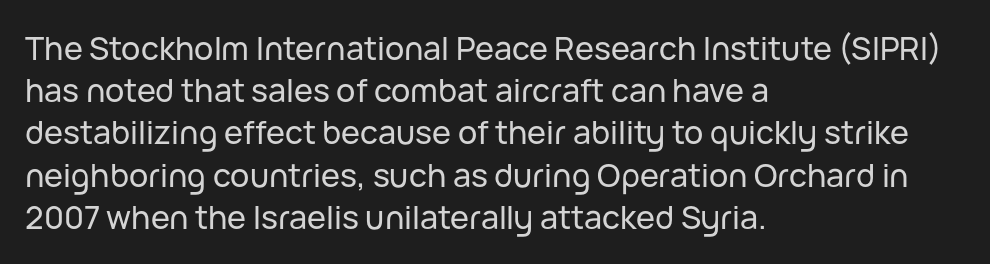
Each line starts at the same left margin while the right side varies. Ascenders rise straight up at ninety degrees. Each word holds together tightly as a unit, with standard inter-letter gaps. Quick note: interline space is typical.
